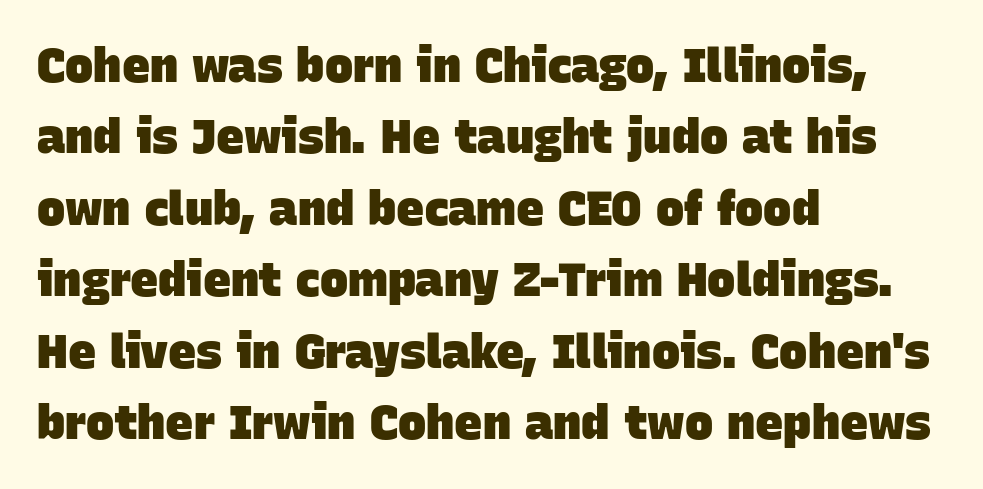
{"serif": "no", "bold": "yes", "weight": "heavy", "width": "normal", "stroke_contrast": "low", "x_height": "large", "monospaced": "no", "underline": "no", "align": "left", "line_spacing": "normal", "line_spacing_ratio": 1.52, "letter_spacing": "normal", "letter_spacing_em": 0.0, "glyph_px": 47}
